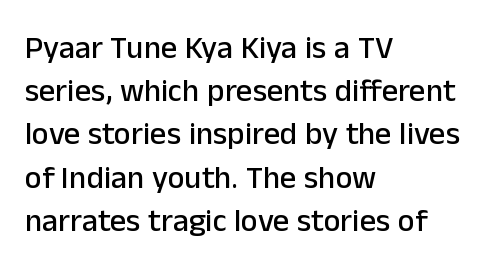
The image shows 32 px sans-serif type, upright; set left-aligned, normal line spacing (1.35x), normal letter spacing, not underlined; low stroke contrast and a medium x-height.
